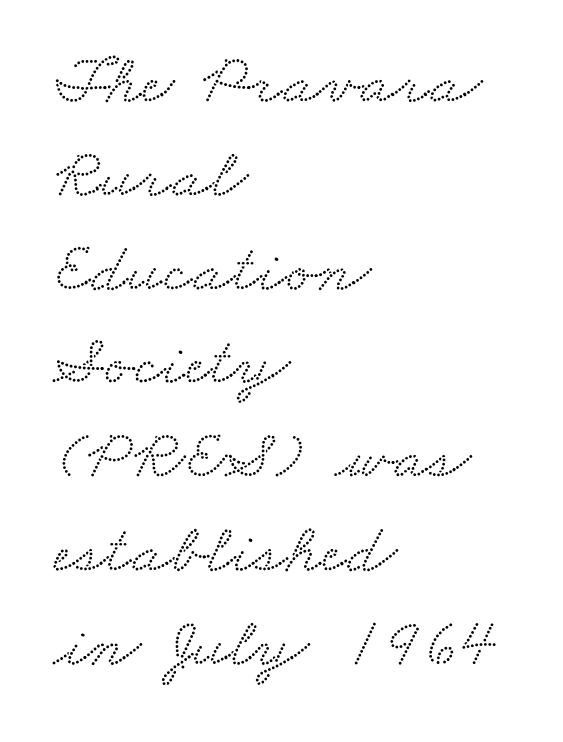
Q: Is the typeface a serif or a sans-serif typeface? A: Serif.
Q: Is the text underlined? A: No.
Q: How is the paragraph aligned? A: Left-aligned.
Q: Is the spacing between letters normal or unusually wide? A: Normal.
Q: Is the spacing between lines tight, normal or loose? A: Normal.
Q: Width (condensed, normal, or wide)? A: Wide.
Q: Stroke contrast? A: Low.
Q: x-height? A: Small.
Q: Monospaced? A: No.
